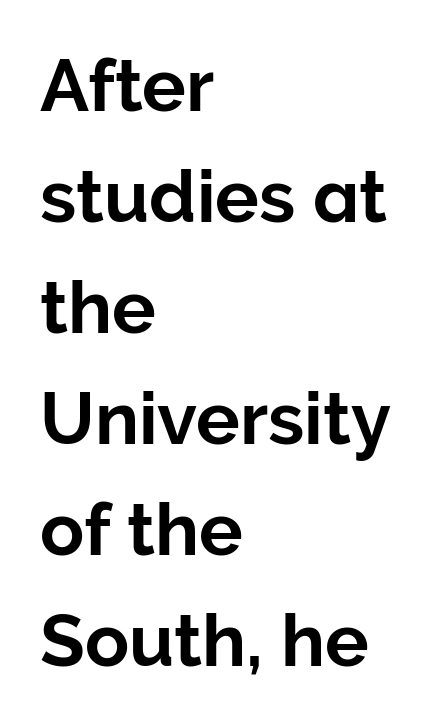
Characters remain perfectly vertical along every line. Layout note: lines flush left. The letters advance in unequal steps, a hallmark of proportional type. To sum up the face: it is a sans, with no serifs. The letters sit at their default tracking, neither squeezed nor spread. Just letters on the line, the space beneath them empty.
